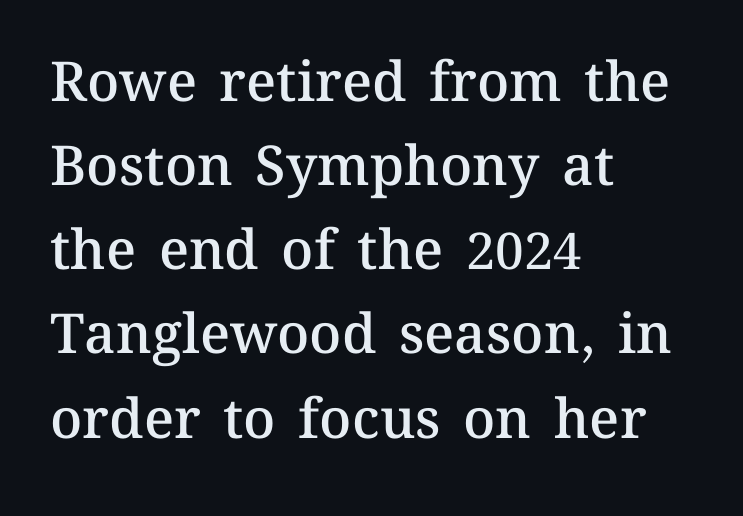
The axis of the letterforms is exactly vertical. These lines are set flush left with a ragged right edge. The baseline area is clear. Between one letter and the next there's only the usual sliver of space.
